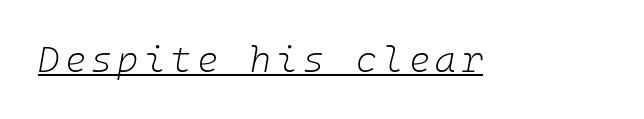
{"italic": "yes", "lean": "right", "slant_degrees": 10, "bold": "no", "weight": "light", "width": "normal", "stroke_contrast": "low", "x_height": "medium", "underline": "yes", "glyph_px": 36}
